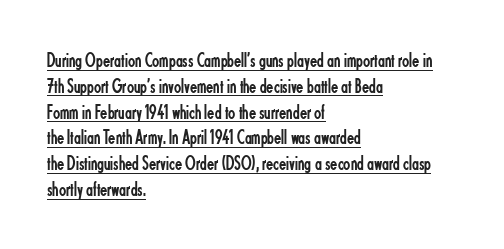
Nope, not italic — everything's standing straight. Compared with a typical body face, this is equally light or lighter still. The line texture is even and compact thanks to regular tracking. The sample's only ornament is a line tracing under the words. A classic flush-left, rag-right setting is used for this passage.
